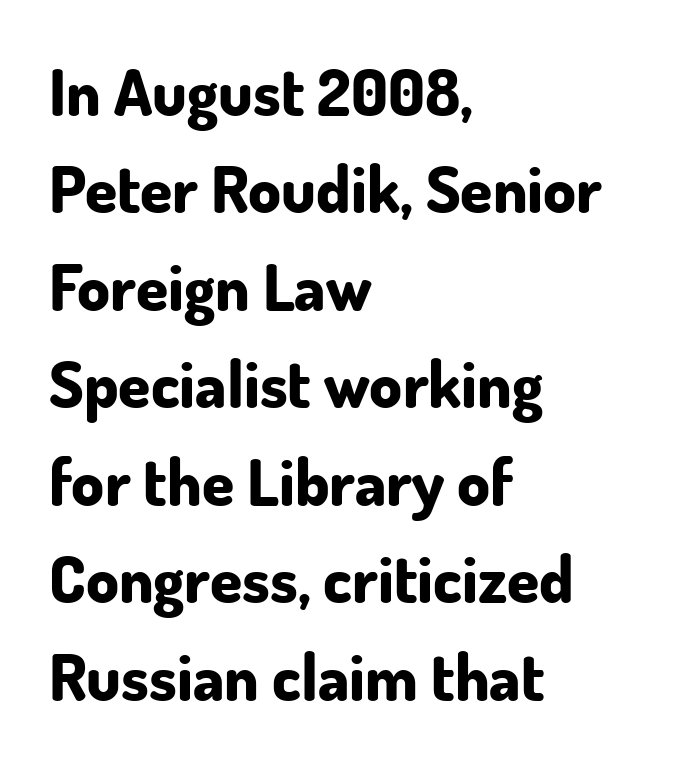
The letters carry no serifs — their stems end cleanly without finishing strokes. Spacing verdict: proportional, widths tailored to each character. The passage is arranged the way most books set body copy — flush left. Posture: vertical.
